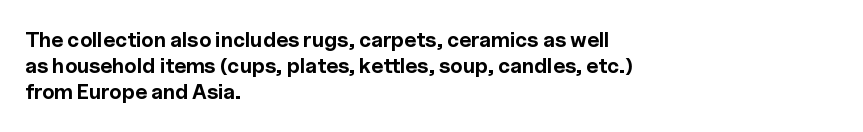
{"italic": "no", "bold": "yes", "underline": "no", "align": "left", "line_spacing": "normal", "line_spacing_ratio": 1.25, "letter_spacing": "normal", "letter_spacing_em": 0.0, "glyph_px": 21}
